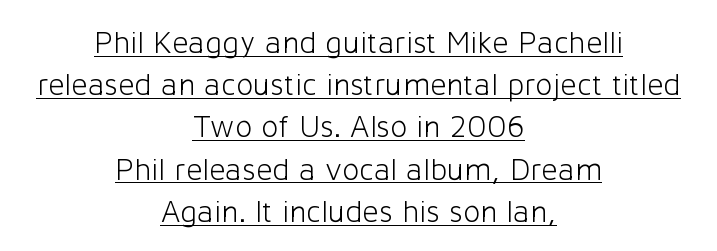
Q: Is the text bold? A: No.
Q: Is the text italic (slanted)? A: No, it is upright.
Q: Is the typeface a serif or a sans-serif typeface? A: Sans-serif.
Q: Is the text underlined? A: Yes.
Q: How is the paragraph aligned? A: Centered.
Q: Is the spacing between letters normal or unusually wide? A: Normal.
Q: Is the spacing between lines tight, normal or loose? A: Normal.
Q: Width (condensed, normal, or wide)? A: Normal.
Q: Stroke contrast? A: Low.
Q: x-height? A: Medium.
Q: Monospaced? A: No.
